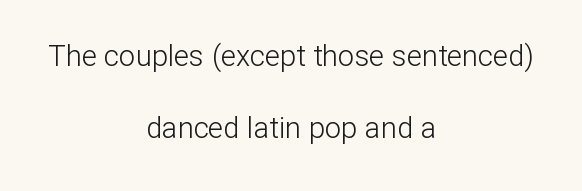
The typeface chosen for these lines omits serifs. Lines of text with bare space underneath. Proportional: the letters do not fall into vertical columns. Is the letter spacing exaggerated? No — it looks like the ordinary default. Reading down the column, the eye jumps a long way to each next line. Upright lettering throughout.
